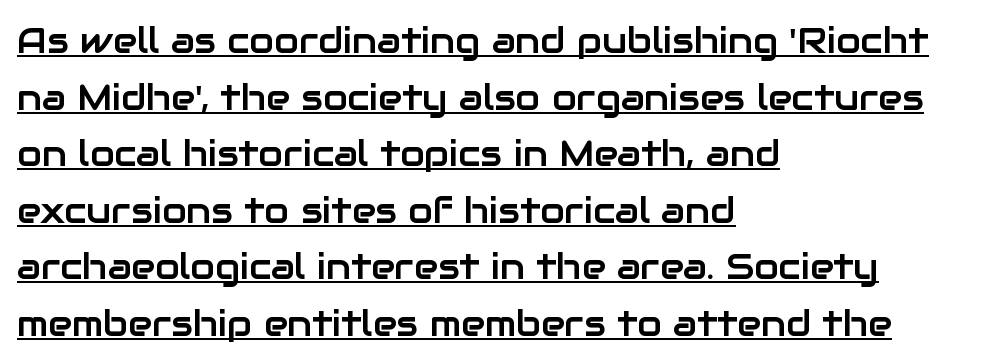
Italic: no, the glyphs are upright roman. The type family on display is of the sans-serif kind. This sample has the flowing, uneven cadence of proportional lettering. The face used here is rendered with its standard letterfit. Layout note: lines flush left.
